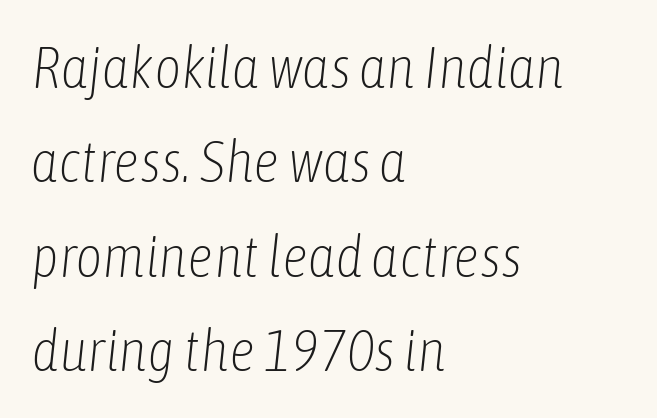
The face used here has a pronounced slope to its letters. Ink coverage per letter is moderate at most. Rule under the text: the space is simply empty. This block has exactly the height ordinary leading produces. Horizontal alignment here is leftward, the default for most running prose. The letters advance in unequal steps, a hallmark of proportional type.
